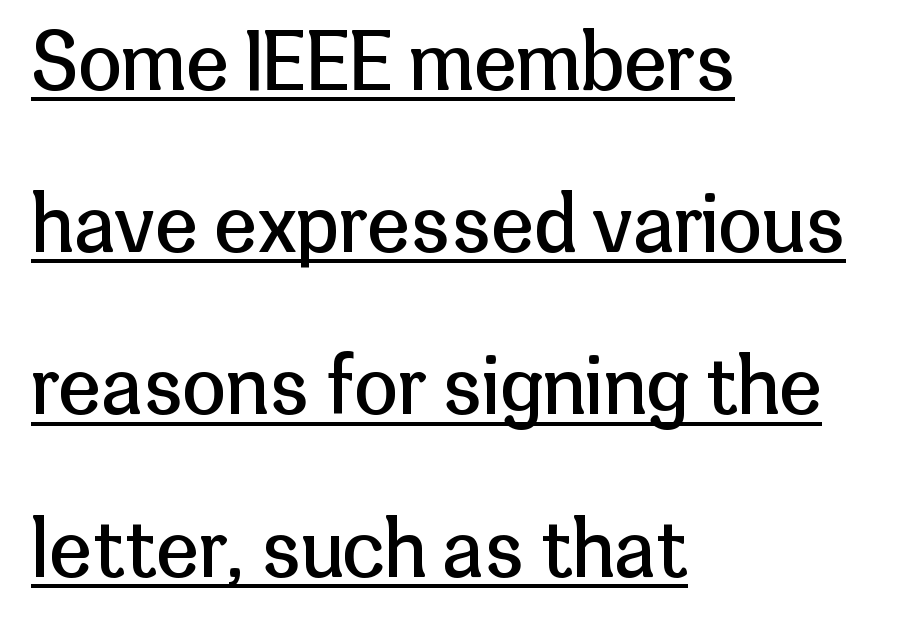
{"serif": "no", "italic": "no", "bold": "no", "weight": "regular", "width": "normal", "stroke_contrast": "low", "x_height": "medium", "monospaced": "no", "underline": "yes", "align": "left", "line_spacing": "loose", "line_spacing_ratio": 2.08, "letter_spacing": "normal", "letter_spacing_em": 0.0, "glyph_px": 78}
